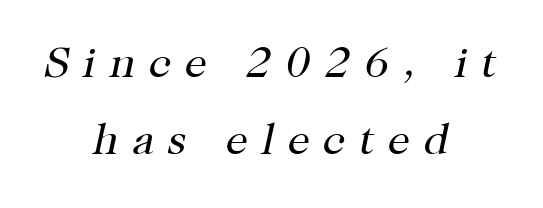
Vertical stems look standard width or narrower in stroke. The font's italic variant was chosen for this text. Bare-footed words on every line. Varying glyph widths throughout — classic text-font behaviour. Letter spacing: wide.
